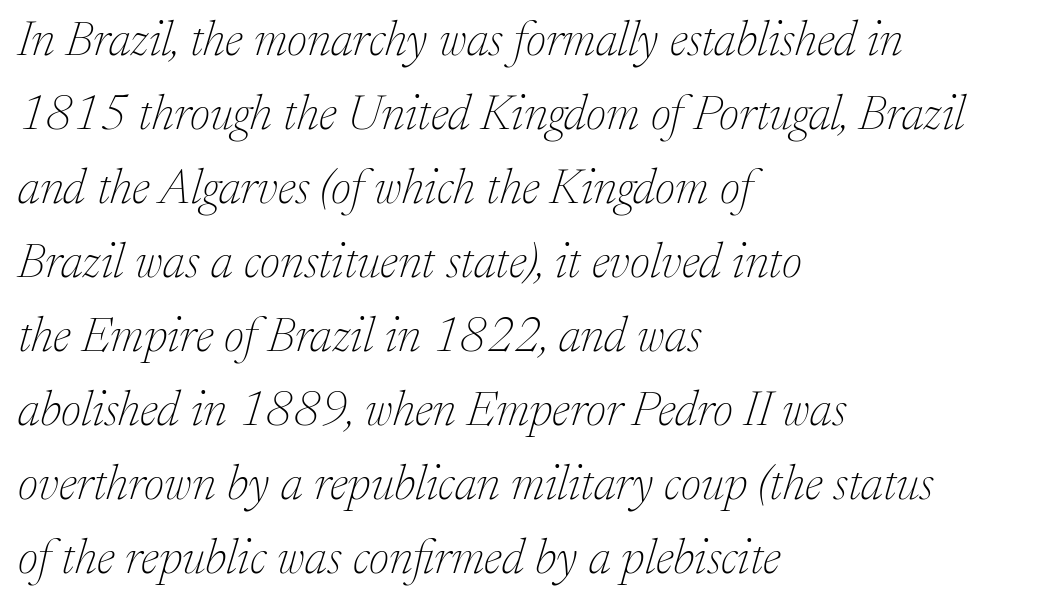
{"serif": "yes", "italic": "yes", "lean": "right", "slant_degrees": 17, "bold": "no", "weight": "thin", "width": "normal", "stroke_contrast": "low", "x_height": "medium", "monospaced": "no", "underline": "no", "align": "left", "line_spacing": "normal", "line_spacing_ratio": 1.51, "letter_spacing": "normal", "letter_spacing_em": 0.0, "glyph_px": 49}
